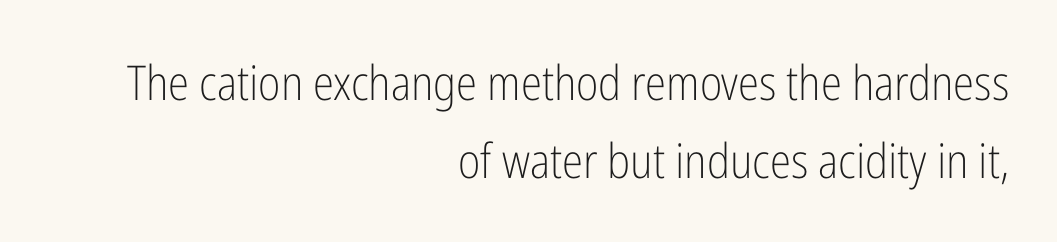
Is this a fixed-width face? No — the glyphs have proportional, varying widths. The baseline area is clear. The font's upright variant was chosen for this text. Regular leading.
